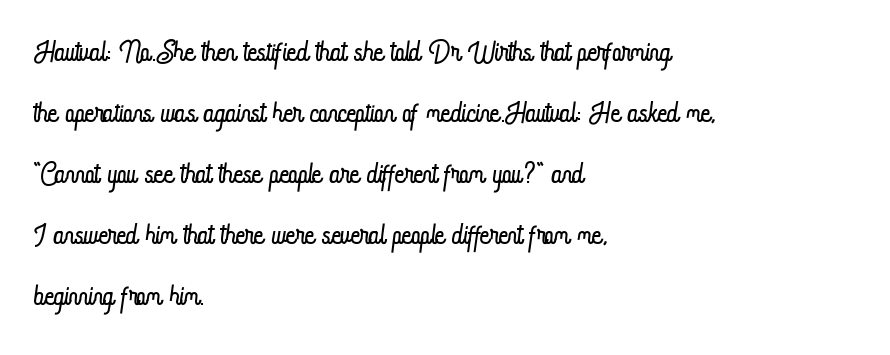
Q: Is the text bold? A: No.
Q: Is the text underlined? A: No.
Q: How is the paragraph aligned? A: Left-aligned.
Q: Is the spacing between letters normal or unusually wide? A: Normal.
Q: Is the spacing between lines tight, normal or loose? A: Normal.
Q: Width (condensed, normal, or wide)? A: Condensed.
Q: Stroke contrast? A: Low.
Q: x-height? A: Small.
Q: Monospaced? A: No.
